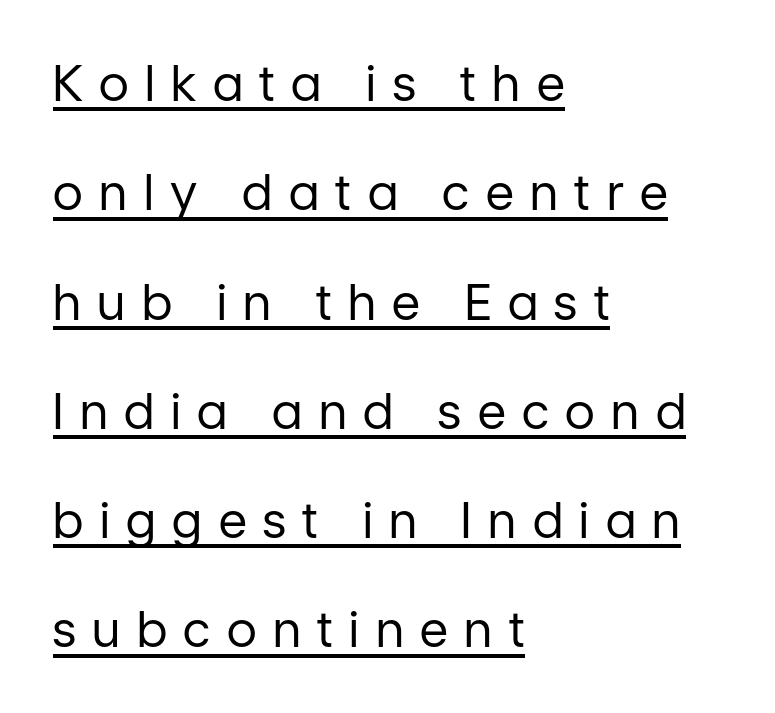
The image shows 49 px regular-weight sans-serif type, upright; set left-aligned, loose line spacing (2.23x), unusually wide letter spacing (+0.34 em), underlined; low stroke contrast and a medium x-height.
